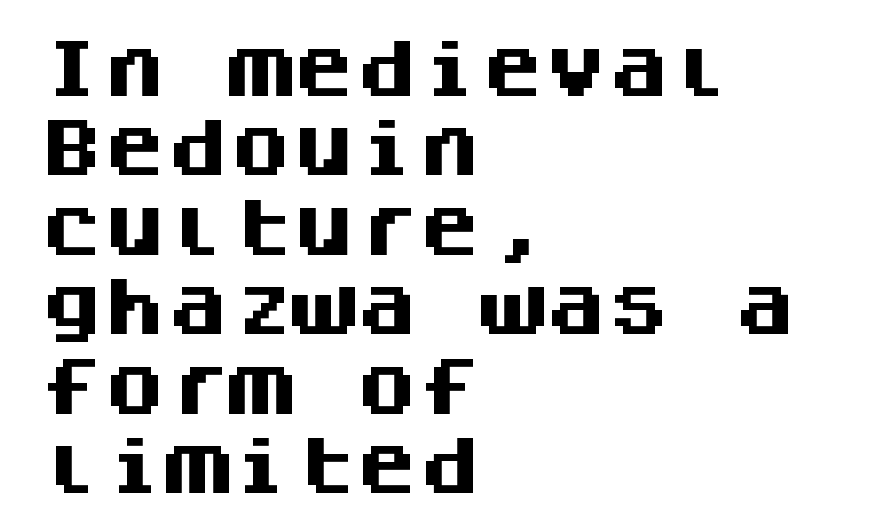
Q: Is the text bold? A: Yes.
Q: Is the text italic (slanted)? A: No, it is upright.
Q: Is the typeface a serif or a sans-serif typeface? A: Sans-serif.
Q: Is the text underlined? A: No.
Q: How is the paragraph aligned? A: Left-aligned.
Q: Is the spacing between letters normal or unusually wide? A: Normal.
Q: Is the spacing between lines tight, normal or loose? A: Normal.
Q: Width (condensed, normal, or wide)? A: Normal.
Q: Stroke contrast? A: Medium.
Q: x-height? A: Large.
Q: Monospaced? A: Yes.
